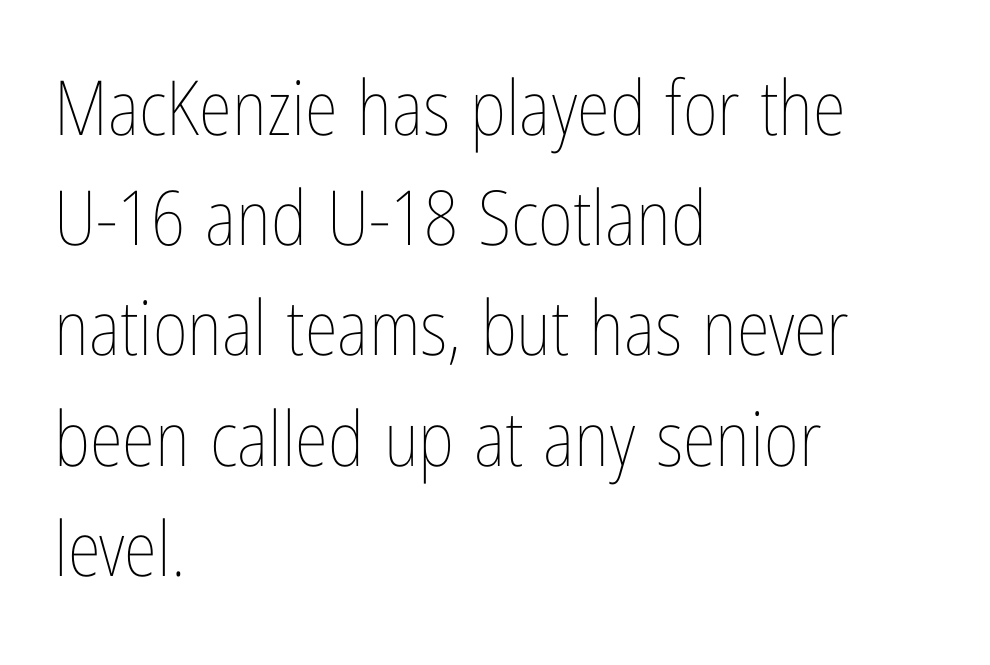
Q: Is the text bold? A: No.
Q: Is the text italic (slanted)? A: No, it is upright.
Q: Is the text underlined? A: No.
Q: How is the paragraph aligned? A: Left-aligned.
Q: Is the spacing between letters normal or unusually wide? A: Normal.
Q: Is the spacing between lines tight, normal or loose? A: Normal.
Q: Width (condensed, normal, or wide)? A: Condensed.
Q: Stroke contrast? A: Low.
Q: x-height? A: Medium.
Q: Monospaced? A: No.
